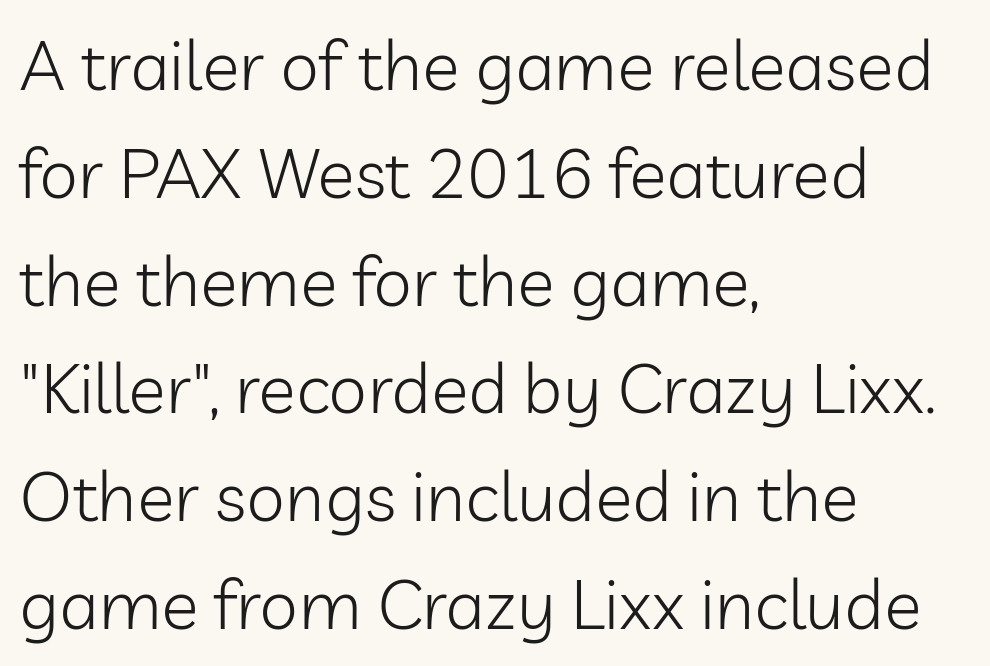
The image shows 70 px light sans-serif type, upright; set left-aligned, normal line spacing (1.54x), normal letter spacing, not underlined; low stroke contrast and a medium x-height.
